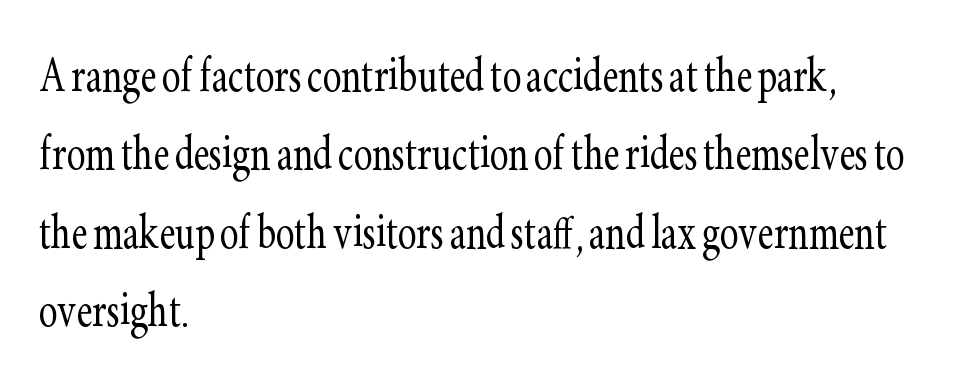
The image shows 56 px light, condensed serif type, upright; set left-aligned, normal line spacing (1.4x), normal letter spacing, not underlined; low stroke contrast and a small x-height.
